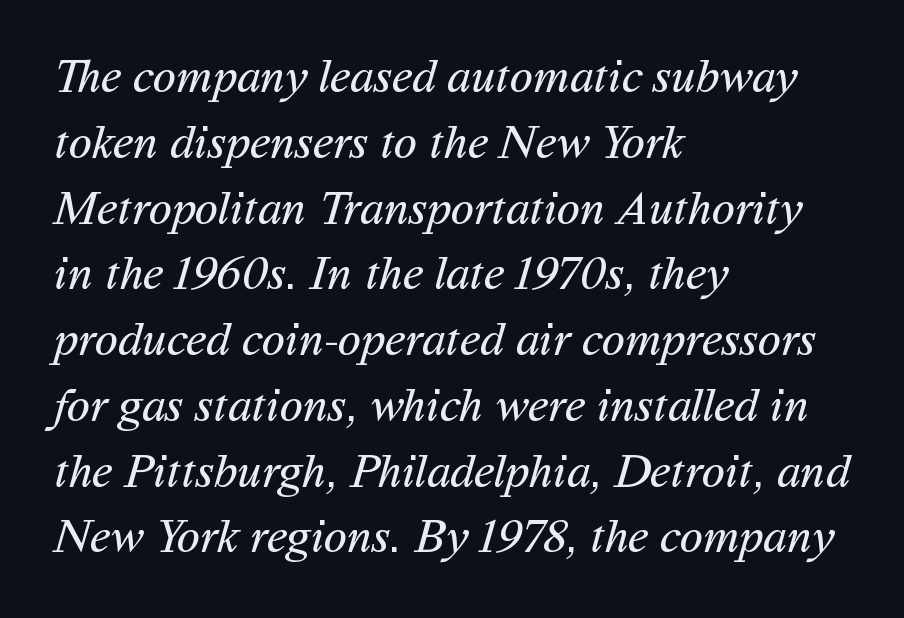
Q: Is the text bold? A: No.
Q: Is the typeface a serif or a sans-serif typeface? A: Sans-serif.
Q: Is the text underlined? A: No.
Q: How is the paragraph aligned? A: Left-aligned.
Q: Is the spacing between letters normal or unusually wide? A: Normal.
Q: Is the spacing between lines tight, normal or loose? A: Normal.
Q: Width (condensed, normal, or wide)? A: Normal.
Q: Stroke contrast? A: Medium.
Q: x-height? A: Medium.
Q: Monospaced? A: No.
